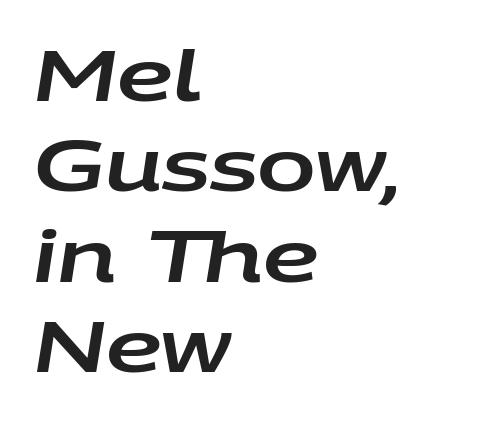
The image shows 70 px wide type, italic (leaning right); set left-aligned, normal line spacing (1.29x), normal letter spacing, not underlined; low stroke contrast and a large x-height.
